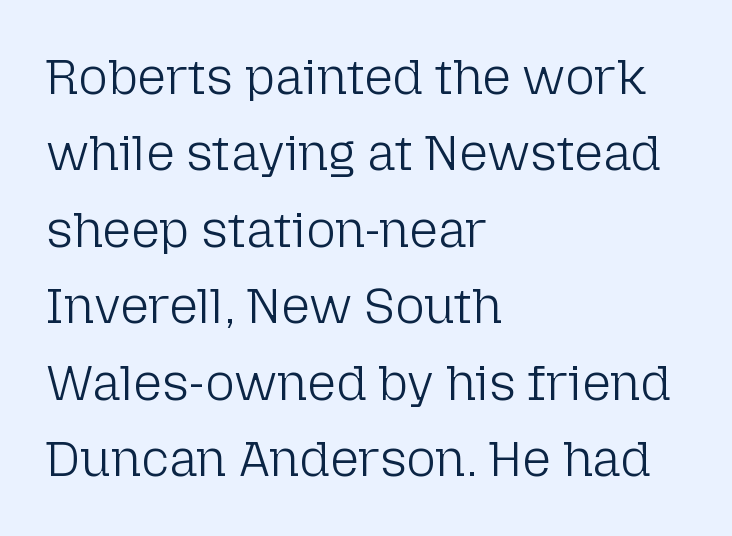
Q: Is the text bold? A: No.
Q: Is the text italic (slanted)? A: No, it is upright.
Q: Is the typeface a serif or a sans-serif typeface? A: Sans-serif.
Q: Is the text underlined? A: No.
Q: How is the paragraph aligned? A: Left-aligned.
Q: Is the spacing between letters normal or unusually wide? A: Normal.
Q: Is the spacing between lines tight, normal or loose? A: Normal.
Q: Width (condensed, normal, or wide)? A: Normal.
Q: Stroke contrast? A: Low.
Q: x-height? A: Medium.
Q: Monospaced? A: No.
